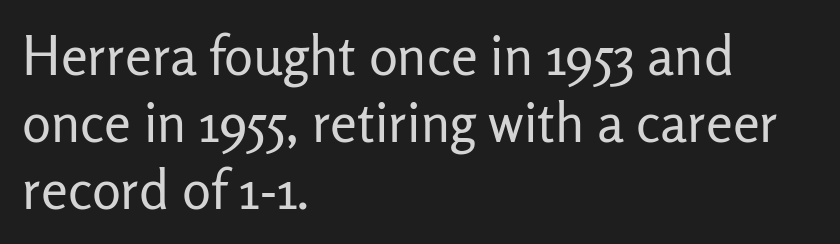
{"serif": "no", "italic": "no", "bold": "no", "weight": "regular", "width": "normal", "stroke_contrast": "low", "x_height": "medium", "monospaced": "no", "underline": "no", "align": "left", "line_spacing_ratio": 1.24, "letter_spacing": "normal", "letter_spacing_em": 0.0, "glyph_px": 54}
